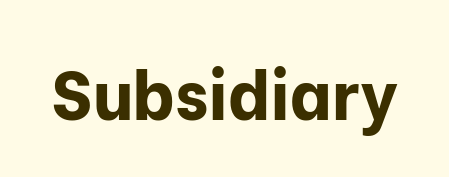
Q: Is the text bold? A: Yes.
Q: Is the text italic (slanted)? A: No, it is upright.
Q: Is the typeface a serif or a sans-serif typeface? A: Sans-serif.
Q: Is the text underlined? A: No.
Q: Is the spacing between letters normal or unusually wide? A: Normal.
Q: Width (condensed, normal, or wide)? A: Normal.
Q: Stroke contrast? A: Low.
Q: x-height? A: Medium.
Q: Monospaced? A: No.
